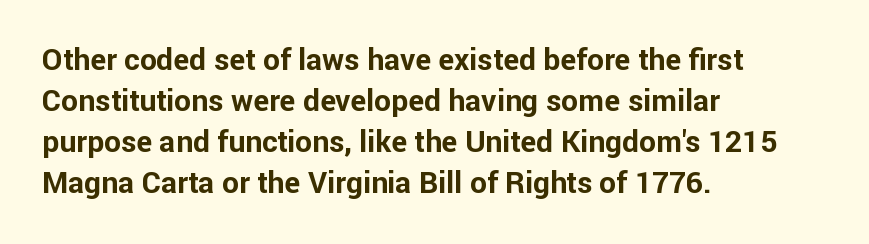
The image shows 30 px bold sans-serif type, upright; set left-aligned, normal line spacing (1.37x), normal letter spacing, not underlined; low stroke contrast and a medium x-height.
